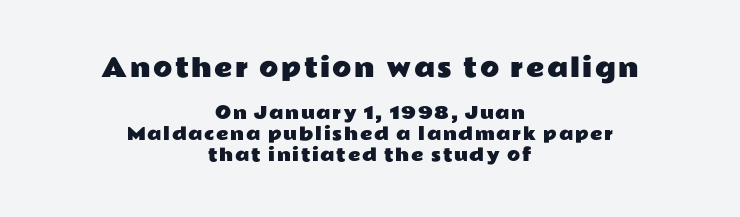
Q: Is the text italic (slanted)? A: No, it is upright.
Q: Is the text underlined? A: No.
Q: How is the paragraph aligned? A: Centered.
Q: Which block of text is set in a larger size, the first (top) or the second (bottom)? A: The first (top) one.
